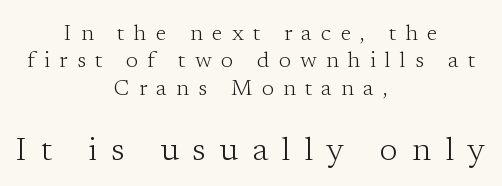
{"serif": "yes", "italic": "no", "bold": "no", "weight": "light", "width": "normal", "stroke_contrast": "low", "x_height": "medium", "monospaced": "no", "underline": "no", "align": "center", "line_spacing_ratio": 1.24, "letter_spacing": "wide", "letter_spacing_em": 0.42, "larger_block": "second", "size_ratio": 1.5, "glyph_px": 33}
